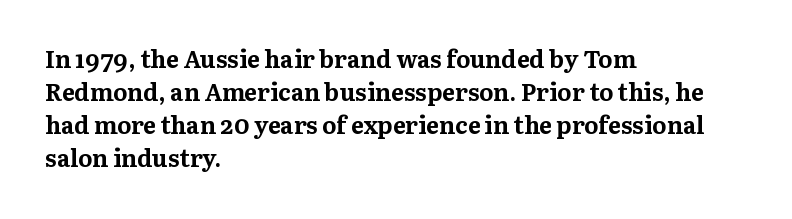
Q: Is the text bold? A: Yes.
Q: Is the text italic (slanted)? A: No, it is upright.
Q: Is the text underlined? A: No.
Q: How is the paragraph aligned? A: Left-aligned.
Q: Is the spacing between letters normal or unusually wide? A: Normal.
Q: Is the spacing between lines tight, normal or loose? A: Normal.
